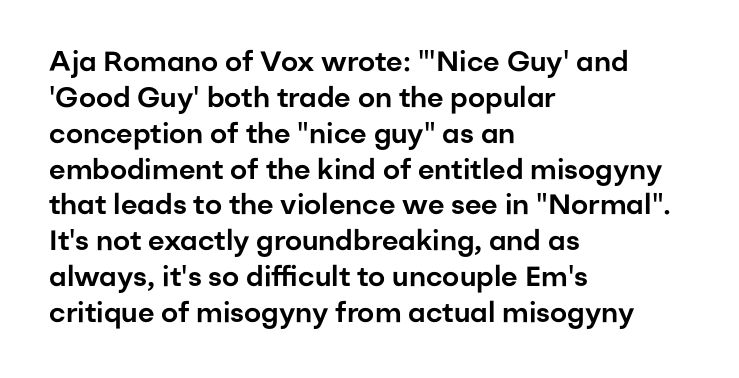
Nobody drew a line under any word here. Think of a printed novel: that variable character pitch is what you see here. Each line starts at the same left margin while the right side varies. What's the leading like? Ordinary, nothing unusual.
